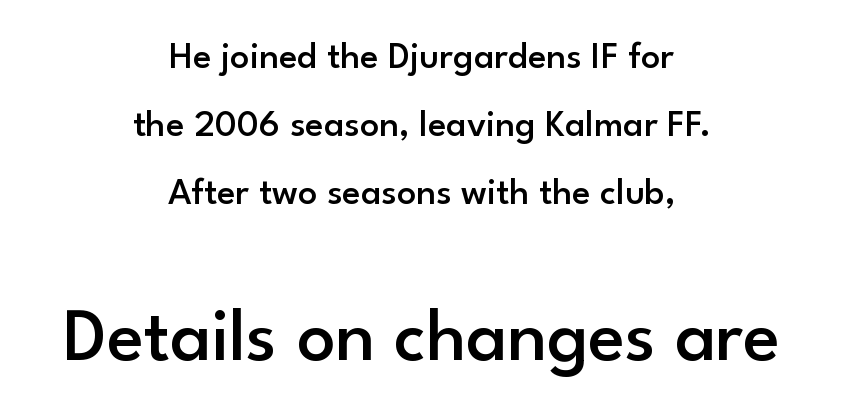
{"serif": "no", "italic": "no", "bold": "semi", "weight": "semibold", "width": "normal", "stroke_contrast": "low", "x_height": "small", "monospaced": "no", "underline": "no", "align": "center", "line_spacing_ratio": 1.79, "letter_spacing": "normal", "letter_spacing_em": 0.0, "larger_block": "second", "size_ratio": 2.0, "glyph_px": 76}
